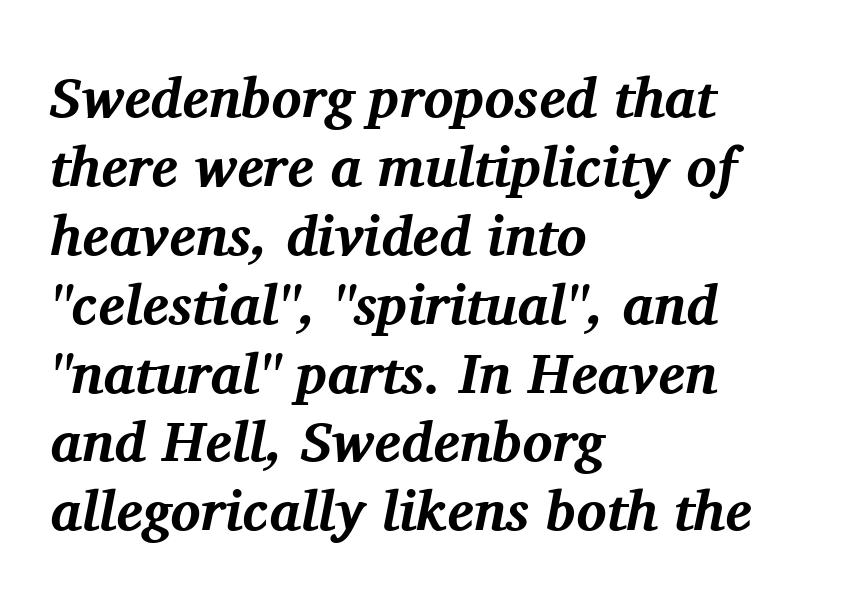
Do the characters align in a grid? No, the font is proportional. Style check: oblique. Descenders hang freely into open space. Spacing between characters is what you'd get straight out of the box. The typeface chosen for these lines features serifs.
